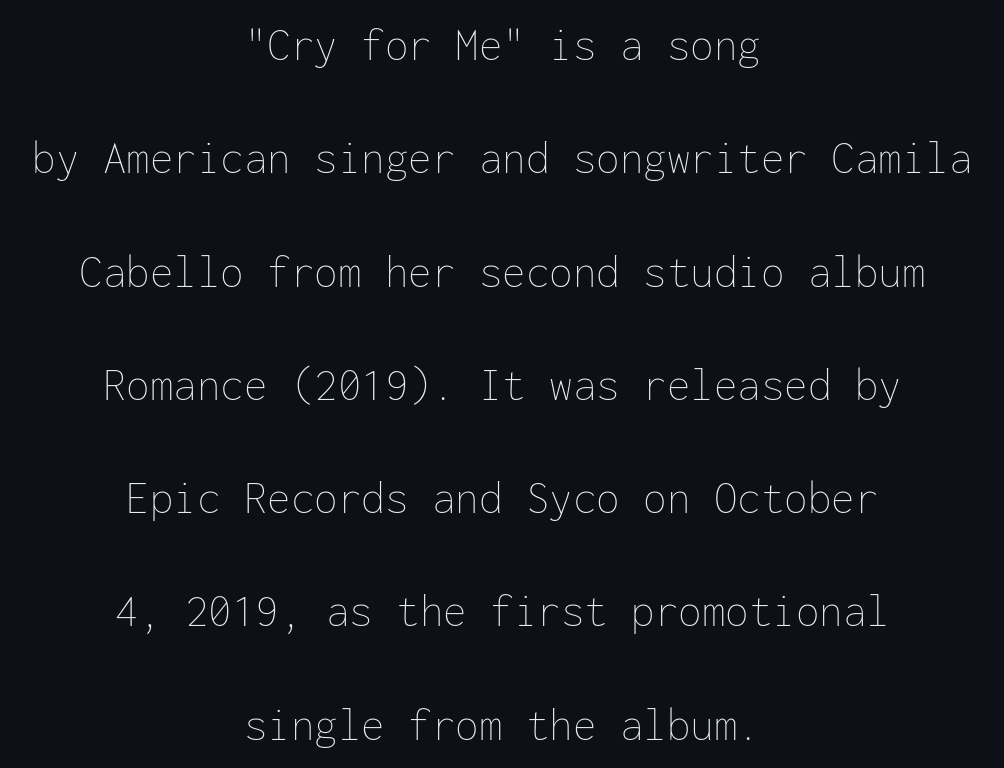
Successive baselines arrive slowly, with a big drop between each. Observe the ordinary spacing: letters are neighbours, not strangers. Anything drawn beneath the words? Only blank space. Is this a fixed-width face? Yes — each glyph sits in an identical cell. The font sits on the lighter half of the weight spectrum, regular included.
